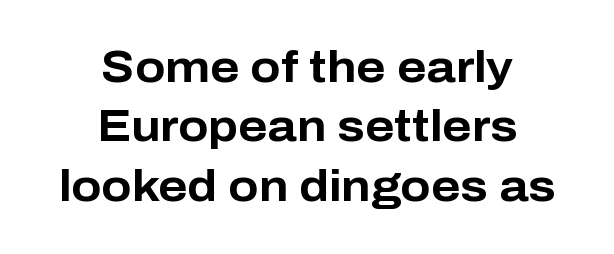
{"serif": "no", "italic": "no", "bold": "yes", "weight": "bold", "width": "normal", "stroke_contrast": "low", "x_height": "medium", "monospaced": "no", "underline": "no", "align": "center", "line_spacing": "normal", "line_spacing_ratio": 1.35, "letter_spacing": "normal", "letter_spacing_em": 0.0, "glyph_px": 44}
